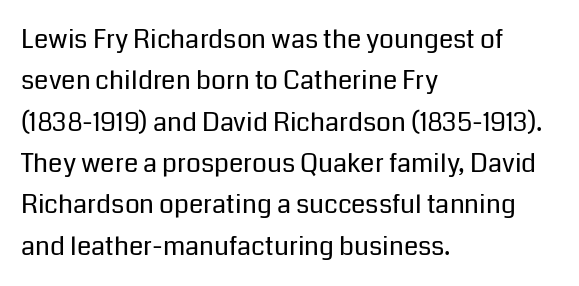
{"italic": "no", "bold": "no", "underline": "no", "align": "left", "line_spacing": "normal", "line_spacing_ratio": 1.59, "letter_spacing": "normal", "letter_spacing_em": 0.0, "glyph_px": 26}
